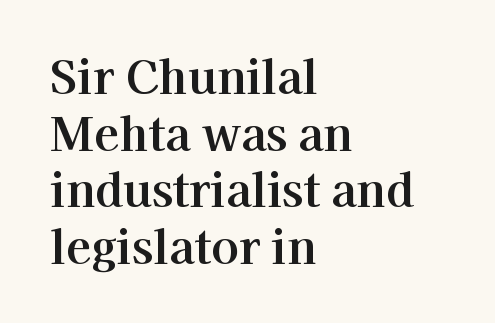
{"serif": "yes", "italic": "no", "width": "normal", "stroke_contrast": "high", "x_height": "medium", "monospaced": "no", "underline": "no", "align": "left", "line_spacing_ratio": 1.23, "letter_spacing": "normal", "letter_spacing_em": 0.0, "glyph_px": 46}
